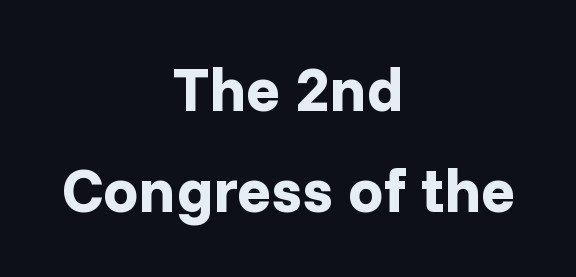
{"serif": "no", "italic": "no", "bold": "yes", "weight": "bold", "width": "normal", "stroke_contrast": "low", "x_height": "medium", "monospaced": "no", "underline": "no", "align": "center", "line_spacing": "normal", "line_spacing_ratio": 1.61, "letter_spacing": "normal", "letter_spacing_em": 0.0, "glyph_px": 63}
